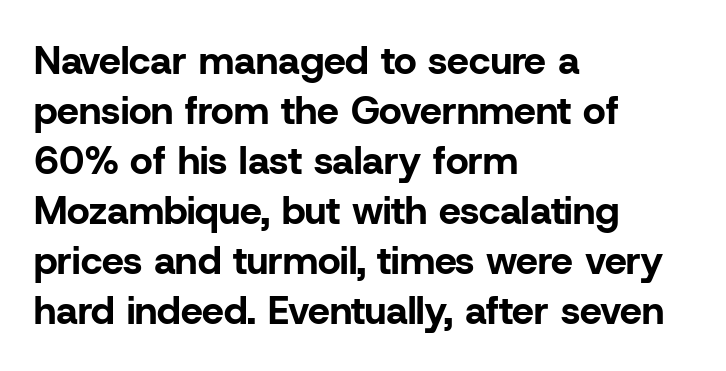
Typesetter's note: full bold, strokes at maximum text heaviness. Characters follow at the spacing the type designer built in. No feet cap the strokes, marking this as sans-serif type. Is this a fixed-width face? No — the glyphs have proportional, varying widths. The axis of the letterforms is exactly vertical.
